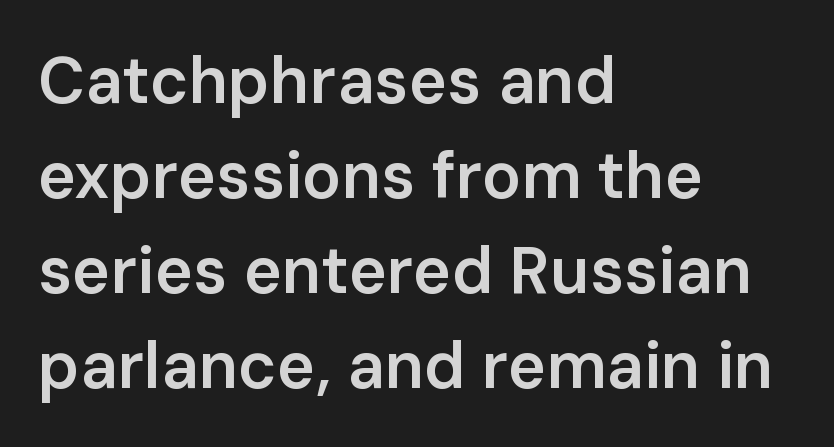
The image shows 65 px semibold sans-serif type, upright; set left-aligned, normal line spacing (1.46x), normal letter spacing, not underlined; low stroke contrast and a medium x-height.
